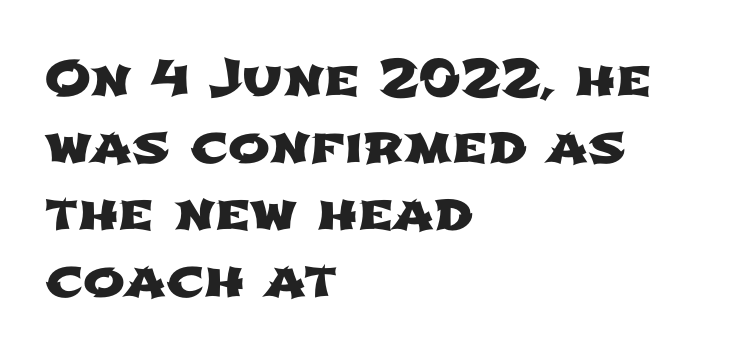
Looks like regular typesetting: each glyph gets only the width it needs. How are the letters spaced? Ordinarily, with no added tracking. The strip under each line holds only bare page. The typesetter chose a ragged-right arrangement here.
